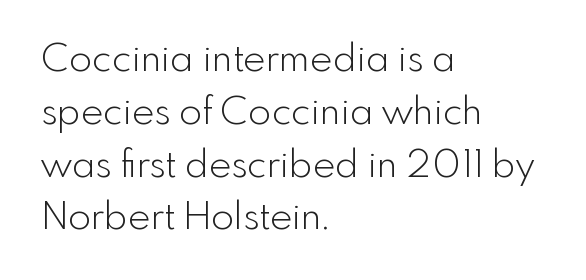
The image shows 38 px light sans-serif type, upright; set left-aligned, normal line spacing (1.39x), normal letter spacing, not underlined; a small x-height.
